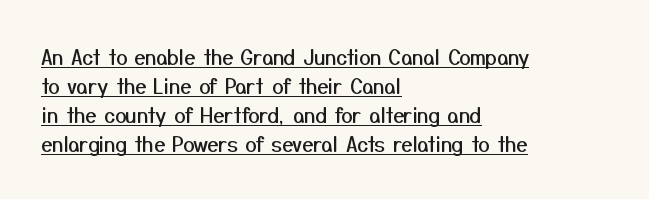
Q: Is the text italic (slanted)? A: No, it is upright.
Q: Is the text underlined? A: Yes.
Q: How is the paragraph aligned? A: Left-aligned.
Q: Is the spacing between letters normal or unusually wide? A: Normal.
Q: Is the spacing between lines tight, normal or loose? A: Normal.
